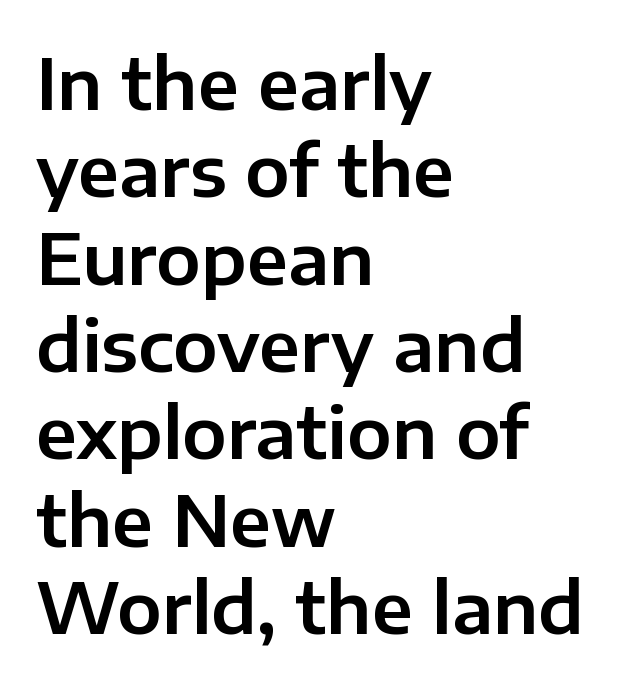
Varying glyph widths throughout — classic text-font behaviour. A sans-serif font was chosen for this passage. Does the lettering tilt? It doesn't — this is upright. Underline: absent. Nothing unusual about the tracking: characters are spaced as the font intends. In CSS terms this would be text-align: left.
